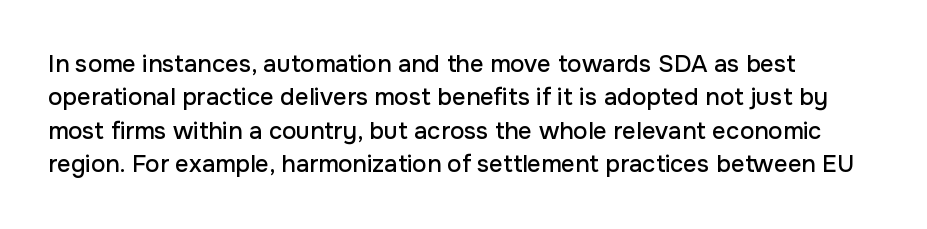
The image shows 24 px text type, upright; set left-aligned, normal line spacing (1.39x), normal letter spacing, not underlined.
